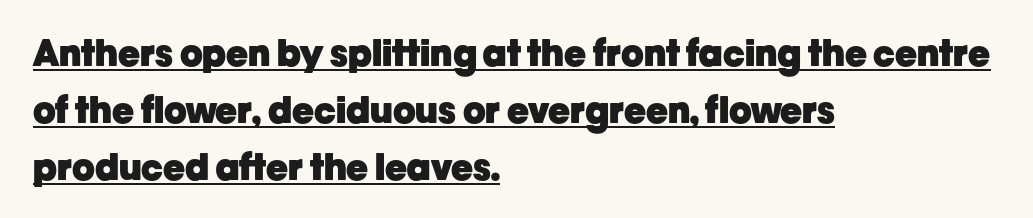
The image shows 37 px heavy sans-serif type, upright; set left-aligned, normal line spacing (1.54x), normal letter spacing, underlined; low stroke contrast and a medium x-height.
